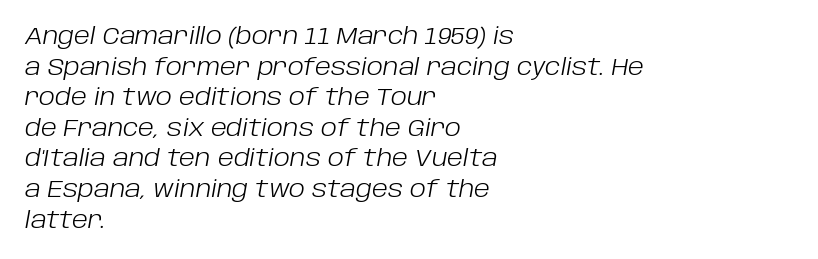
A typesetter would mark this as italic. The space between consecutive lines is moderate. Layout note: lines flush left. Is this a heavy cut? Hardly; it is regular or lighter. Bare-footed words on every line.
